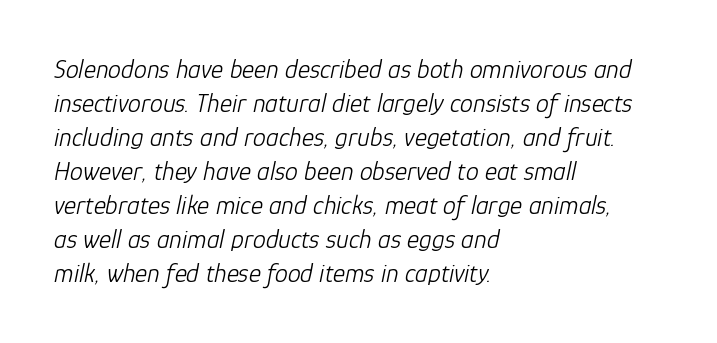
Summary of weight: not heavy and not bold. The gaps between neighbouring characters are ordinary and unremarkable. Lines of text with bare space underneath. The block of text has a typical density, with ordinary space between rows. Characters are canted at an angle relative to the baseline's perpendicular.
